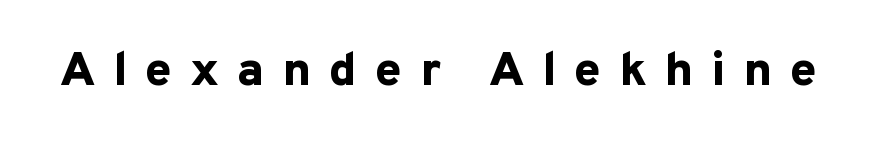
The image shows 48 px bold sans-serif type, upright; set unusually wide letter spacing (+0.37 em), not underlined; low stroke contrast and a medium x-height.
